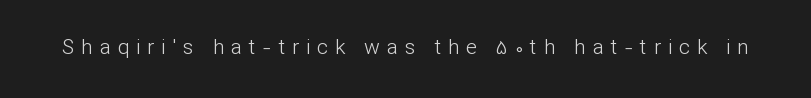
Inter-character spacing is expanded well beyond the font's built-in metrics. Nothing heavy about these letters — not bold at all. Descenders are the only things crossing below the line. Ascenders rise straight up at ninety degrees.
